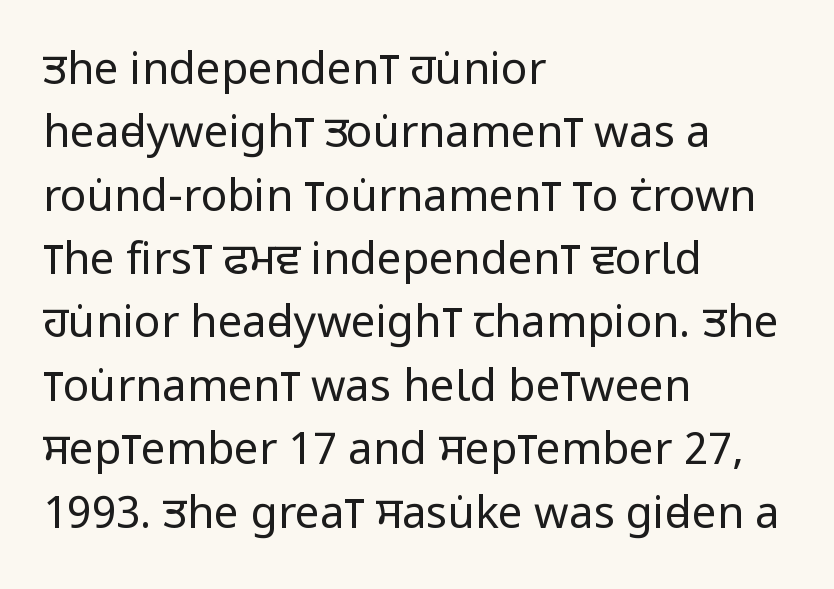
The setting favours the left margin, as ordinary paragraphs usually do. A bare baseline throughout the passage. Spacing verdict: proportional, widths tailored to each character. Counters stay open thanks to moderate or lighter strokes. Letterform terminals end flat and unadorned throughout the passage.
